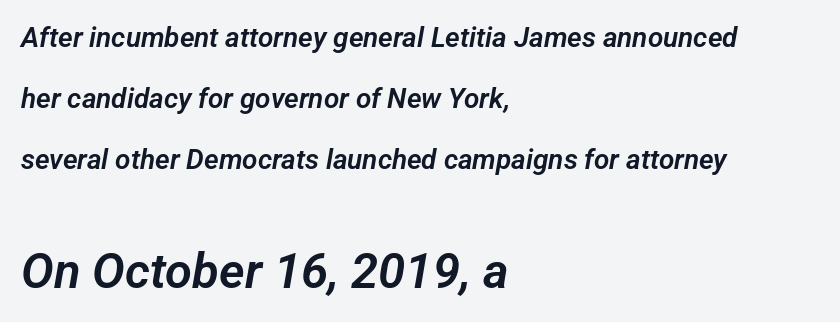
The image shows 49 px sans-serif type; set left-aligned, loose line spacing (2.17x), normal letter spacing, not underlined; the second (bottom) block is 1.75x larger; low stroke contrast and a medium x-height.
